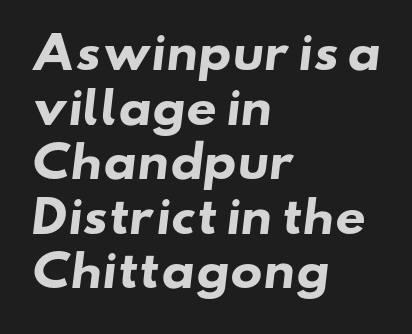
{"serif": "no", "bold": "yes", "weight": "heavy", "width": "wide", "stroke_contrast": "low", "x_height": "small", "monospaced": "no", "underline": "no", "align": "left", "line_spacing": "normal", "line_spacing_ratio": 1.27, "letter_spacing": "normal", "letter_spacing_em": 0.0, "glyph_px": 43}
